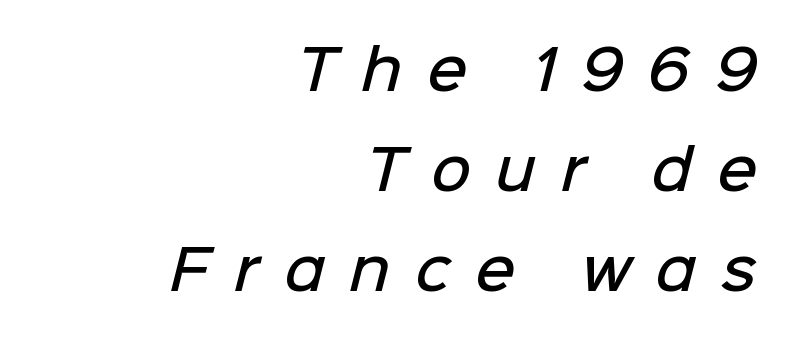
Summary of weight: moderately heavy, a semibold. These lines are rendered in a variable-pitch font. The space directly below the letters is spotless. Observe the absence of serifs on each vertical stroke in this sample. The tracking jumps out immediately: characters are airy and widely separated.
